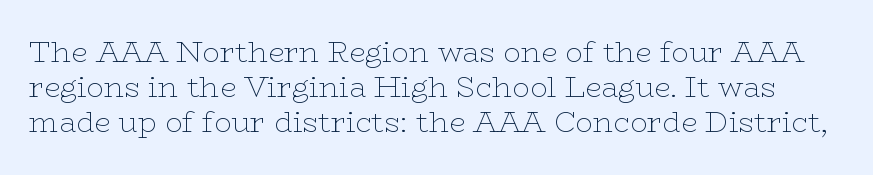
Posture: vertical. Stroke mass is kept to a normal reading level or below. I'd call this a serif setting — the letters wear small feet. Character widths vary here, with narrow letters taking less room than wide ones. The tracking reads as untouched default to a designer's eye. Underline: absent.
